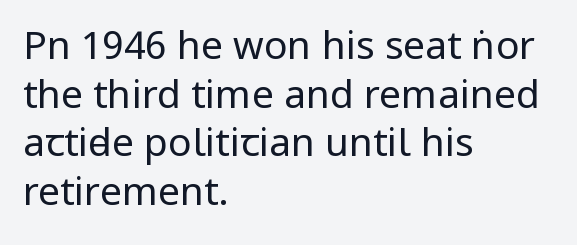
{"serif": "no", "italic": "no", "bold": "no", "weight": "regular", "width": "condensed", "stroke_contrast": "low", "x_height": "large", "monospaced": "no", "underline": "no", "align": "left", "line_spacing": "normal", "line_spacing_ratio": 1.25, "letter_spacing": "normal", "letter_spacing_em": 0.0, "glyph_px": 39}
